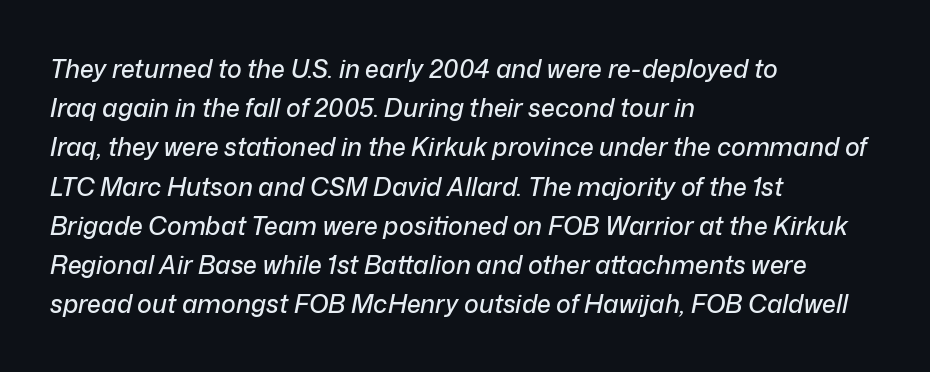
Each line starts at the same left margin while the right side varies. Letters rest on an invisible, unmarked baseline. Rows of type keep a routine distance in the vertical direction. This is oblique type, the kind used for emphasis or titles. No extra tracking has been applied to these lines.
